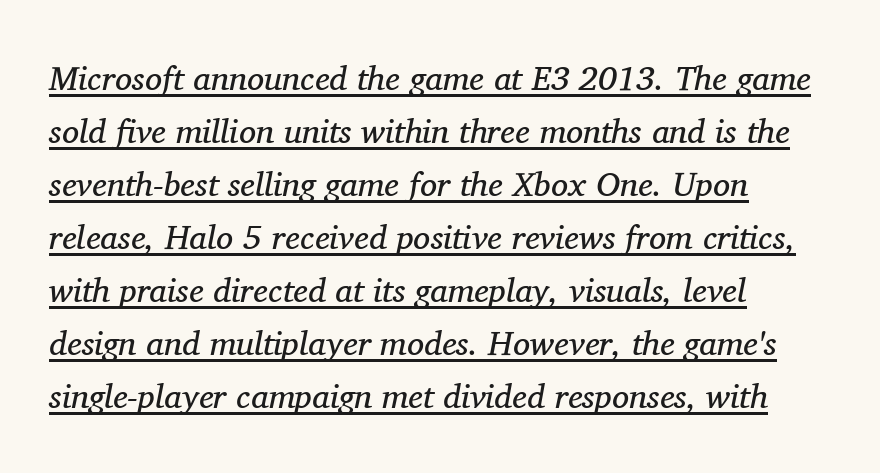
In terms of letterform style, serifs are clearly present. A typesetter would call this leading conventional body-copy spacing. Compared with a centered layout, this one pins lines to the left instead. The passage shown leans; its letterforms are oblique. Is this a fixed-width face? No — the glyphs have proportional, varying widths.
